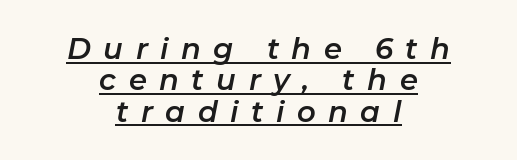
The image shows 29 px text type, italic (leaning right); set centered, tight line spacing (1.08x), unusually wide letter spacing (+0.43 em), underlined; low stroke contrast and a medium x-height.
